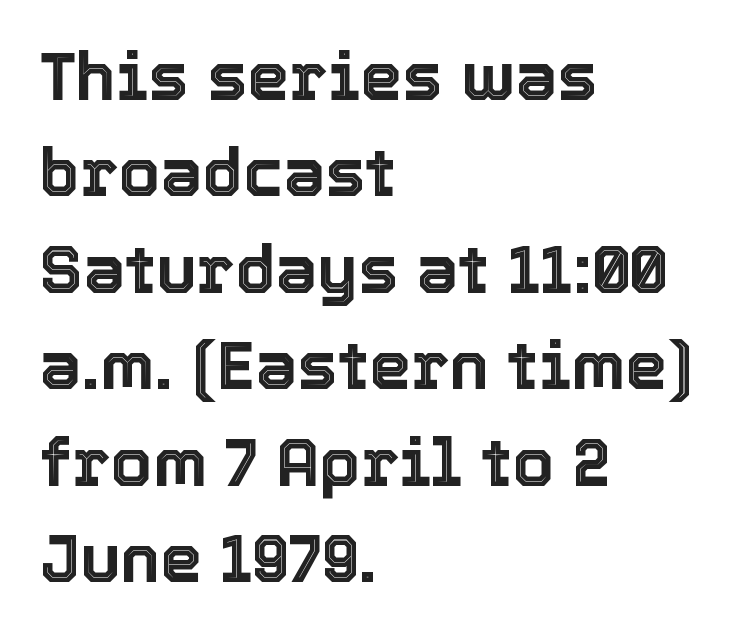
The image shows 67 px text type, upright; set left-aligned, normal line spacing (1.44x), normal letter spacing, not underlined; a medium x-height.
